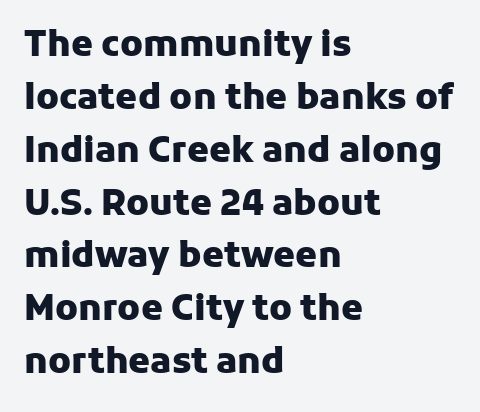
What's the leading like? Ordinary, nothing unusual. Posture: vertical. Only glyphs here, with clear space below each row. Is this a fixed-width face? No — the glyphs have proportional, varying widths. Compared with typical body copy, the letter spacing here is the same.
